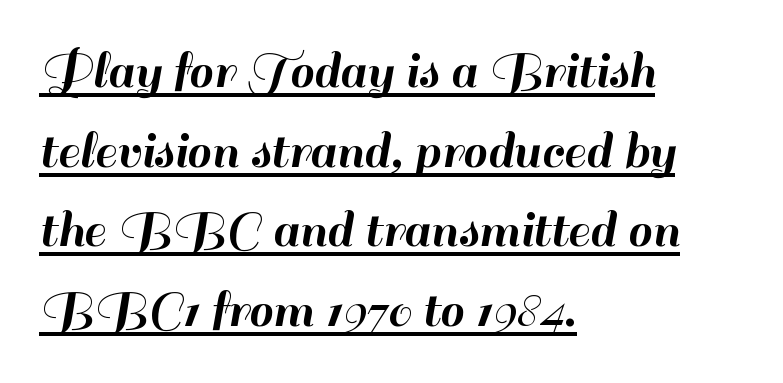
Caption: lettering with a line underneath. Is this a fixed-width face? No — the glyphs have proportional, varying widths. All the whitespace from short lines collects on the right. How are the letters spaced? Ordinarily, with no added tracking.
